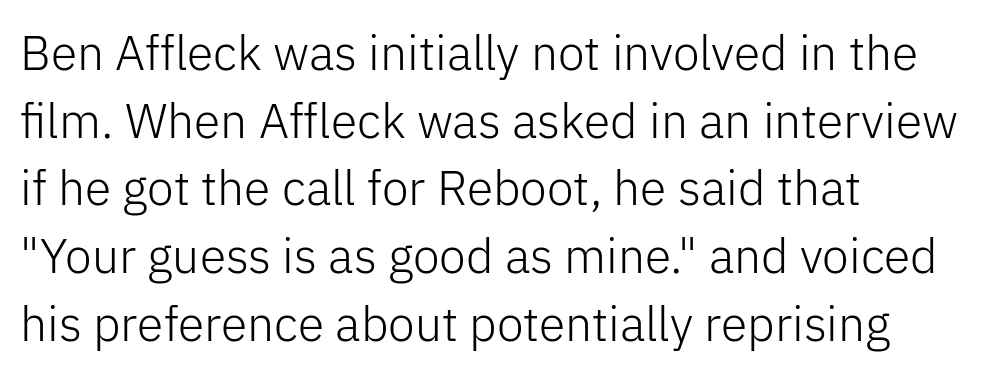
The image shows 48 px light sans-serif type, upright; set left-aligned, normal line spacing (1.41x), normal letter spacing, not underlined; low stroke contrast and a medium x-height.
